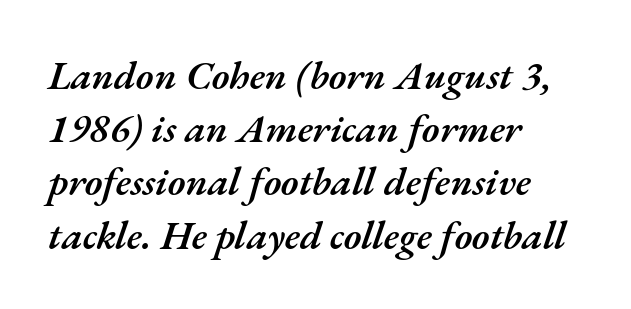
Q: Is the text bold? A: Semi-bold.
Q: Is the text italic (slanted)? A: Yes, it leans right by about 17 degrees.
Q: Is the text underlined? A: No.
Q: How is the paragraph aligned? A: Left-aligned.
Q: Is the spacing between letters normal or unusually wide? A: Normal.
Q: Is the spacing between lines tight, normal or loose? A: Normal.
Q: Width (condensed, normal, or wide)? A: Normal.
Q: Stroke contrast? A: Medium.
Q: x-height? A: Small.
Q: Monospaced? A: No.
